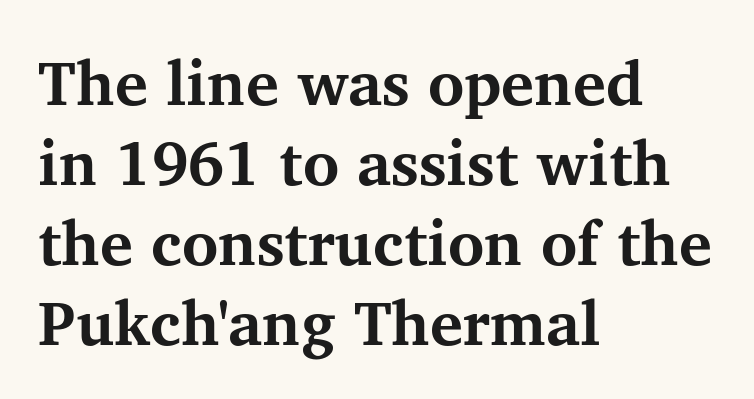
{"serif": "yes", "italic": "no", "bold": "yes", "weight": "bold", "width": "normal", "stroke_contrast": "medium", "x_height": "medium", "monospaced": "no", "underline": "no", "align": "left", "line_spacing": "normal", "line_spacing_ratio": 1.29, "letter_spacing": "normal", "letter_spacing_em": 0.0, "glyph_px": 62}
